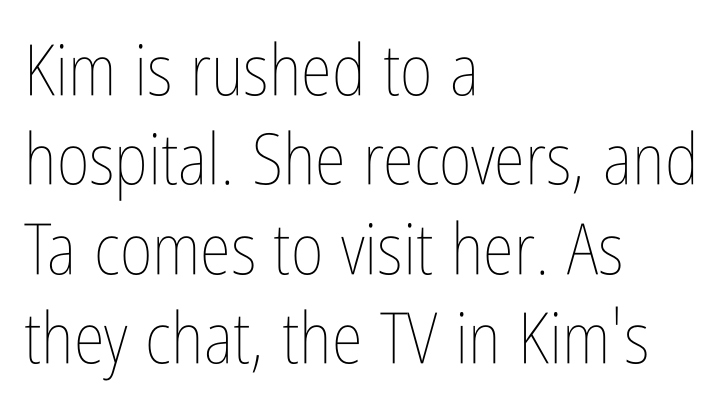
Q: Is the text bold? A: No.
Q: Is the text italic (slanted)? A: No, it is upright.
Q: Is the text underlined? A: No.
Q: How is the paragraph aligned? A: Left-aligned.
Q: Is the spacing between letters normal or unusually wide? A: Normal.
Q: Is the spacing between lines tight, normal or loose? A: Normal.
Q: Width (condensed, normal, or wide)? A: Condensed.
Q: Stroke contrast? A: Low.
Q: x-height? A: Medium.
Q: Monospaced? A: No.
